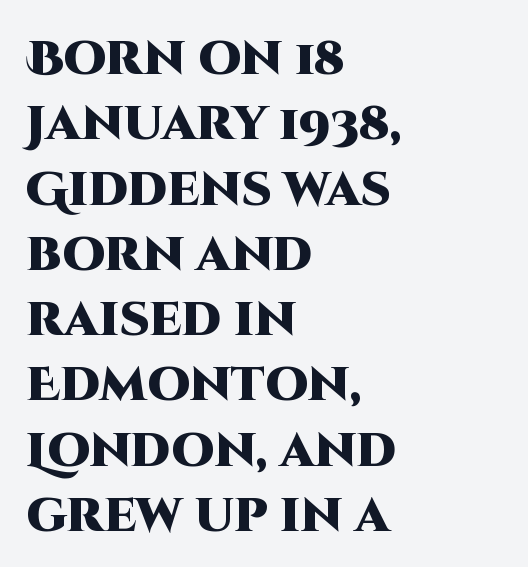
Characters remain perfectly vertical along every line. Typographic density is high because the face is bold. Anything drawn beneath the words? Only blank space. Spacing verdict: proportional, widths tailored to each character. To sum up the face: it is a sans, with no serifs.
